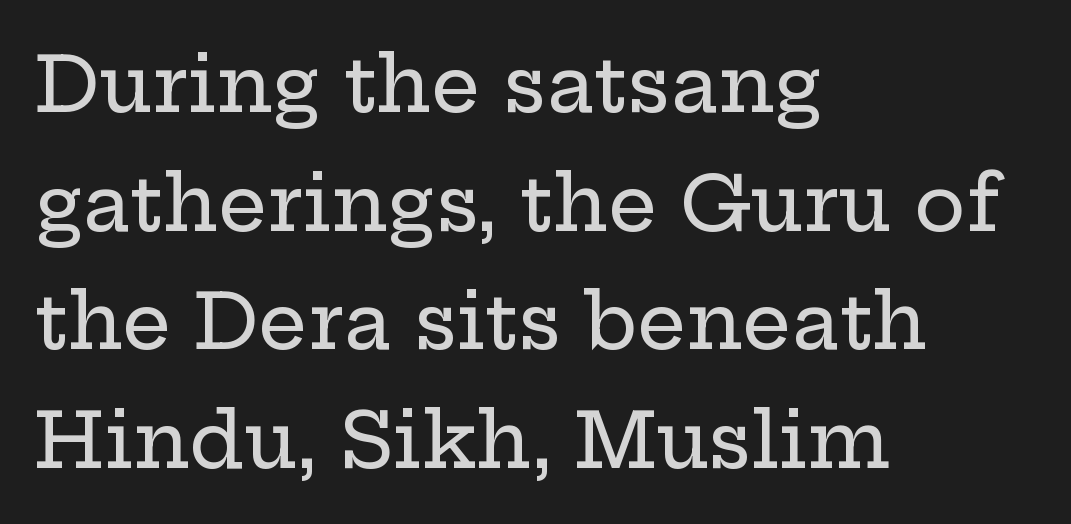
Q: Is the text italic (slanted)? A: No, it is upright.
Q: Is the typeface a serif or a sans-serif typeface? A: Serif.
Q: Is the text underlined? A: No.
Q: How is the paragraph aligned? A: Left-aligned.
Q: Is the spacing between letters normal or unusually wide? A: Normal.
Q: Is the spacing between lines tight, normal or loose? A: Normal.
Q: Width (condensed, normal, or wide)? A: Wide.
Q: Stroke contrast? A: Low.
Q: x-height? A: Medium.
Q: Monospaced? A: No.
